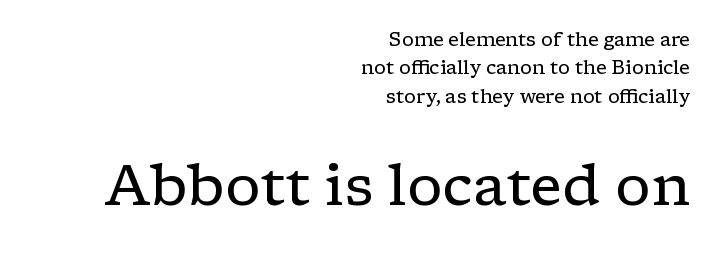
The image shows 57 px regular-weight, wide serif type, upright; set right-aligned, normal line spacing (1.49x), normal letter spacing, not underlined; the second (bottom) block is 3.0x larger; low stroke contrast and a medium x-height.
